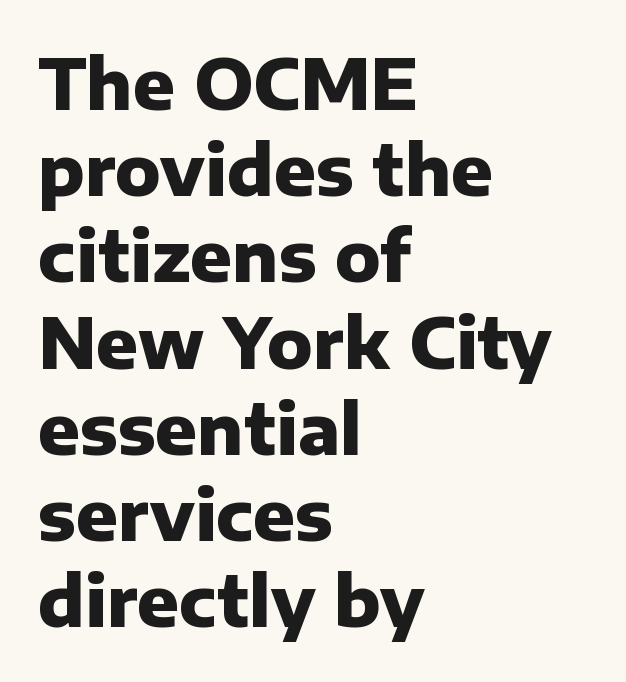
{"serif": "no", "italic": "no", "bold": "yes", "weight": "heavy", "width": "normal", "stroke_contrast": "low", "x_height": "medium", "monospaced": "no", "underline": "no", "align": "left", "line_spacing": "normal", "line_spacing_ratio": 1.25, "letter_spacing": "normal", "letter_spacing_em": 0.0, "glyph_px": 69}
